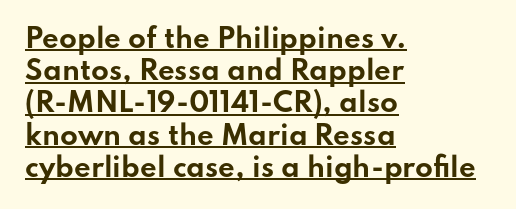
{"italic": "no", "bold": "yes", "underline": "yes", "align": "left", "line_spacing_ratio": 1.24, "letter_spacing": "normal", "letter_spacing_em": 0.0, "glyph_px": 26}
